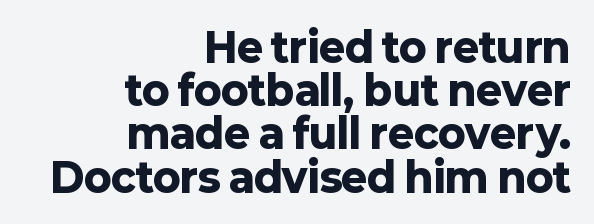
Q: Is the text bold? A: Yes.
Q: Is the text italic (slanted)? A: No, it is upright.
Q: Is the typeface a serif or a sans-serif typeface? A: Sans-serif.
Q: Is the text underlined? A: No.
Q: How is the paragraph aligned? A: Right-aligned.
Q: Is the spacing between letters normal or unusually wide? A: Normal.
Q: Is the spacing between lines tight, normal or loose? A: Tight.
Q: Width (condensed, normal, or wide)? A: Normal.
Q: Stroke contrast? A: Low.
Q: x-height? A: Medium.
Q: Monospaced? A: No.
